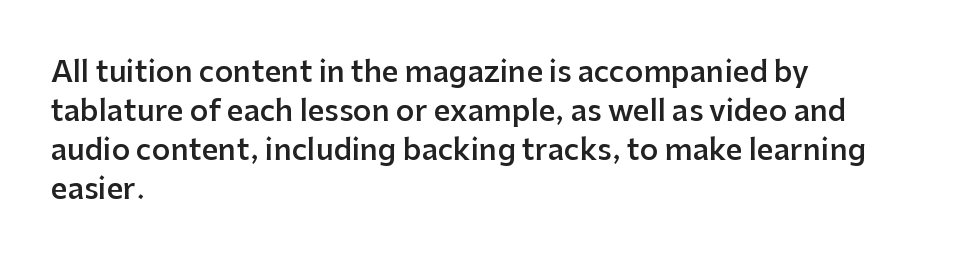
The image shows 29 px semibold sans-serif type, upright; set left-aligned, normal line spacing (1.34x), normal letter spacing, not underlined; low stroke contrast and a medium x-height.
